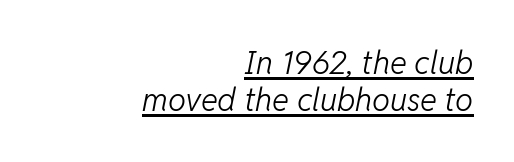
{"italic": "yes", "lean": "right", "slant_degrees": 11, "bold": "no", "weight": "light", "width": "normal", "stroke_contrast": "low", "x_height": "medium", "monospaced": "no", "underline": "yes", "align": "right", "line_spacing": "tight", "line_spacing_ratio": 1.15, "letter_spacing": "normal", "letter_spacing_em": 0.0, "glyph_px": 32}
